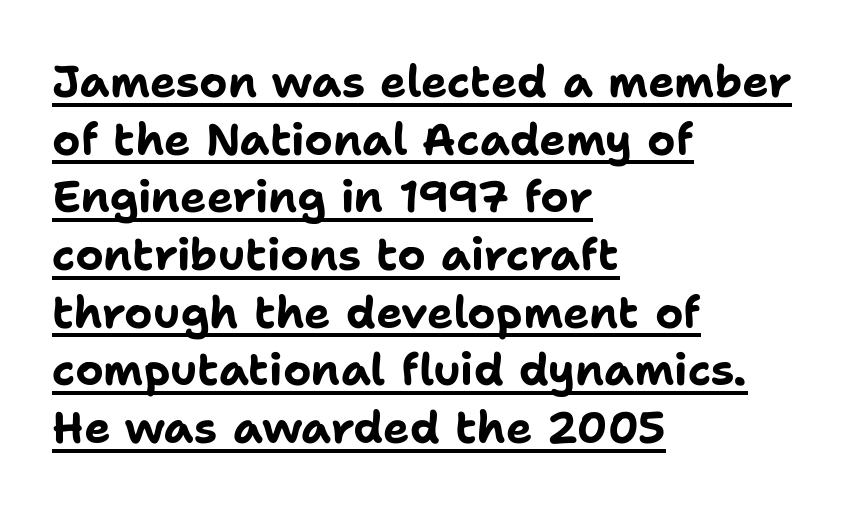
Is this a fixed-width face? No — the glyphs have proportional, varying widths. The lines in this sample share a left origin and differ only in where they stop. Strong, thick strokes mark this as bold type. Quick note: not italic, upright. Vertically, the passage feels balanced, rows spaced as you'd expect.
